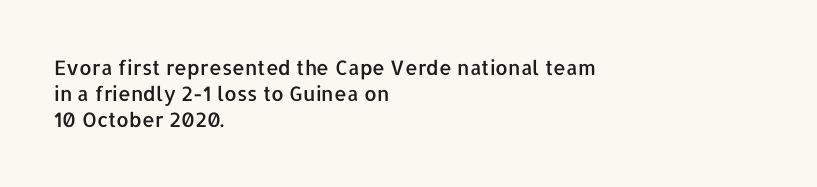
Q: Is the text italic (slanted)? A: No, it is upright.
Q: Is the text underlined? A: No.
Q: How is the paragraph aligned? A: Left-aligned.
Q: Is the spacing between letters normal or unusually wide? A: Normal.
Q: Is the spacing between lines tight, normal or loose? A: Normal.
